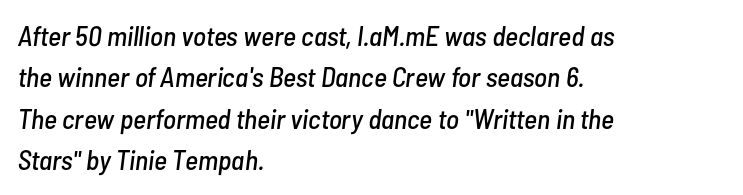
{"italic": "yes", "lean": "right", "slant_degrees": 7, "width": "condensed", "stroke_contrast": "low", "x_height": "medium", "monospaced": "no", "underline": "no", "align": "left", "line_spacing": "normal", "line_spacing_ratio": 1.48, "letter_spacing": "normal", "letter_spacing_em": 0.0, "glyph_px": 28}
